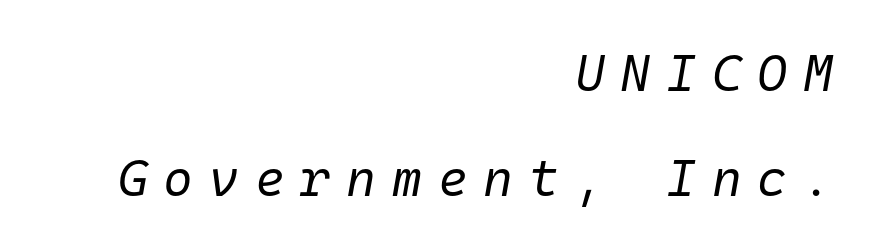
Q: Is the text bold? A: No.
Q: Is the text italic (slanted)? A: Yes, it leans right by about 10 degrees.
Q: Is the text underlined? A: No.
Q: How is the paragraph aligned? A: Right-aligned.
Q: Is the spacing between letters normal or unusually wide? A: Unusually wide.
Q: Is the spacing between lines tight, normal or loose? A: Loose.
Q: Width (condensed, normal, or wide)? A: Normal.
Q: Stroke contrast? A: Low.
Q: x-height? A: Medium.
Q: Monospaced? A: Yes.
